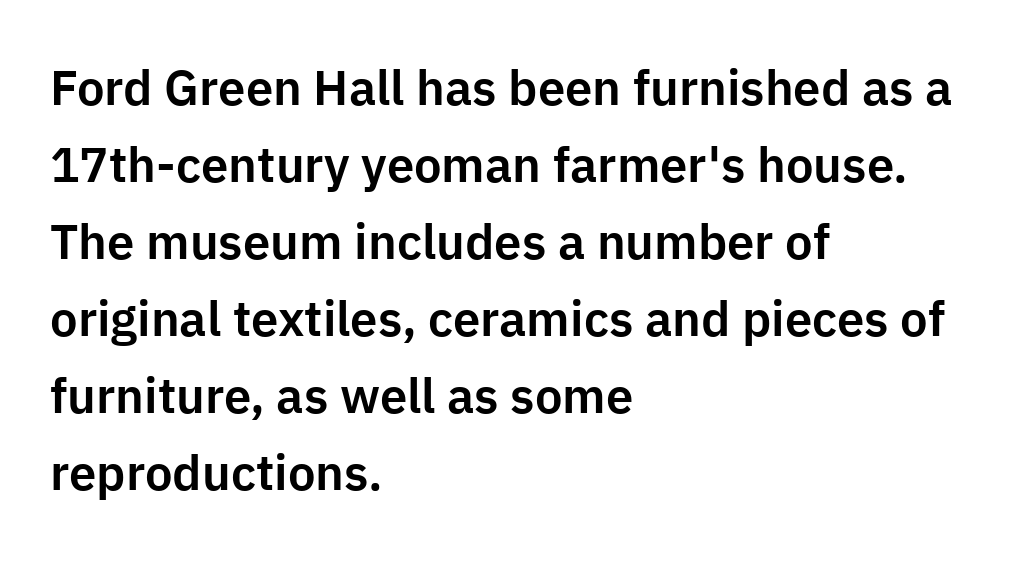
The image shows 49 px sans-serif type, upright; set left-aligned, normal line spacing (1.57x), normal letter spacing, not underlined; low stroke contrast and a medium x-height.
